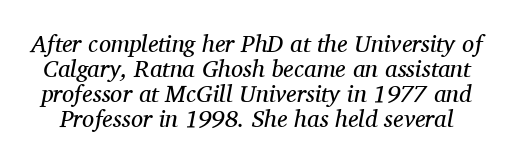
Q: Is the text bold? A: No.
Q: Is the text italic (slanted)? A: Yes, it leans right by about 11 degrees.
Q: Is the text underlined? A: No.
Q: Is the spacing between letters normal or unusually wide? A: Normal.
Q: Is the spacing between lines tight, normal or loose? A: Tight.
